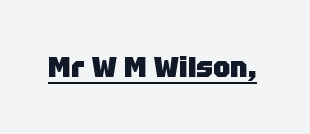
Q: Is the text bold? A: Yes.
Q: Is the text italic (slanted)? A: No, it is upright.
Q: Is the typeface a serif or a sans-serif typeface? A: Sans-serif.
Q: Is the text underlined? A: Yes.
Q: Is the spacing between letters normal or unusually wide? A: Normal.
Q: Width (condensed, normal, or wide)? A: Normal.
Q: Stroke contrast? A: Low.
Q: x-height? A: Large.
Q: Monospaced? A: No.
